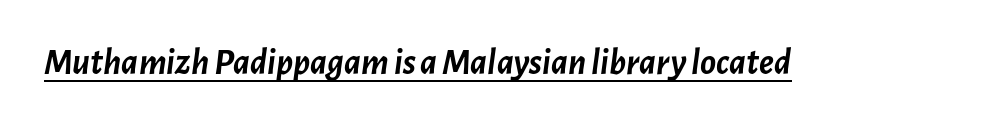
{"italic": "yes", "lean": "right", "slant_degrees": 7, "bold": "yes", "weight": "semibold", "width": "normal", "stroke_contrast": "low", "x_height": "medium", "monospaced": "no", "underline": "yes", "letter_spacing": "normal", "letter_spacing_em": 0.0, "glyph_px": 37}
